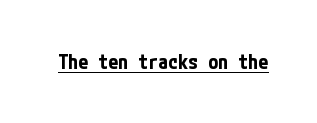
{"italic": "no", "bold": "yes", "underline": "yes", "letter_spacing": "normal", "letter_spacing_em": 0.0, "glyph_px": 20}
